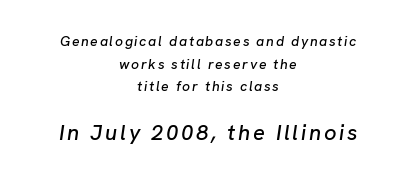
Q: Is the text italic (slanted)? A: Yes, it leans right by about 8 degrees.
Q: Is the text underlined? A: No.
Q: How is the paragraph aligned? A: Centered.
Q: Is the spacing between lines tight, normal or loose? A: Normal.
Q: Which block of text is set in a larger size, the first (top) or the second (bottom)? A: The second (bottom) one.
